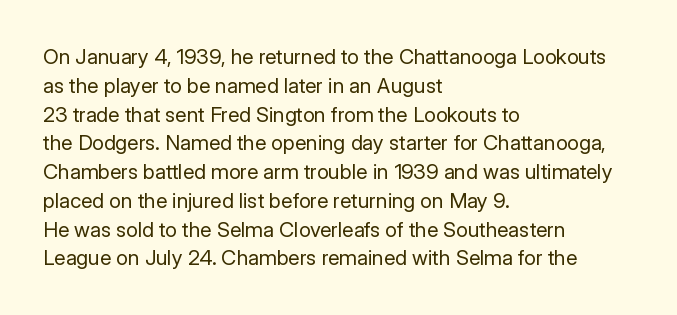
The image shows 21 px text type, upright; set left-aligned, normal line spacing (1.37x), normal letter spacing, not underlined.
